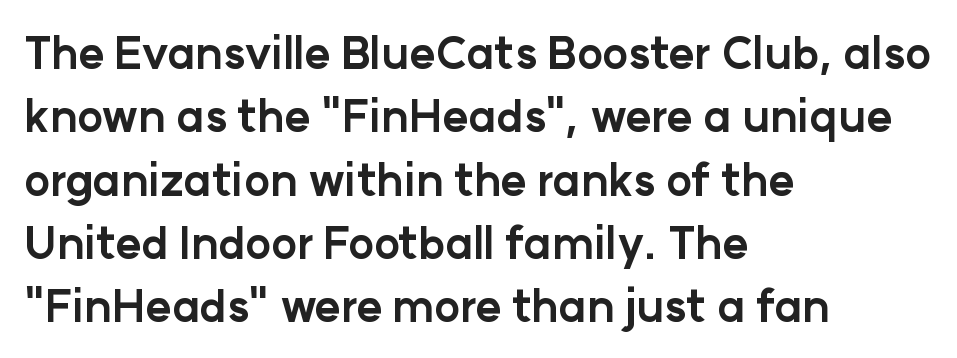
Where is the straight margin? On the left. The lettering holds an erect, upright posture throughout. Note the varied advance widths — an 'i' is clearly narrower than an 'm'. The space beneath each line is pristine and unruled. Check where the strokes stop: nothing finishes them off — pure sans.
